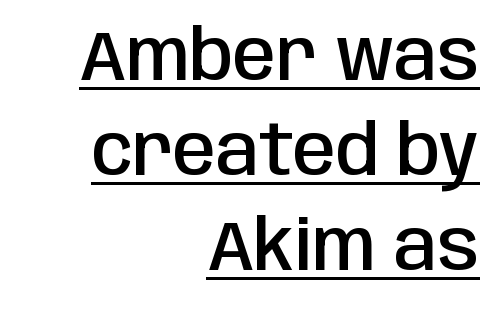
Character widths vary here, with narrow letters taking less room than wide ones. Style check: upright. The rendering uses a semibold face; strokes are thickened but not to full bold. Tracking here is standard; glyphs follow each other at the usual distance. The lettering is marked with a stroke running underneath it.
